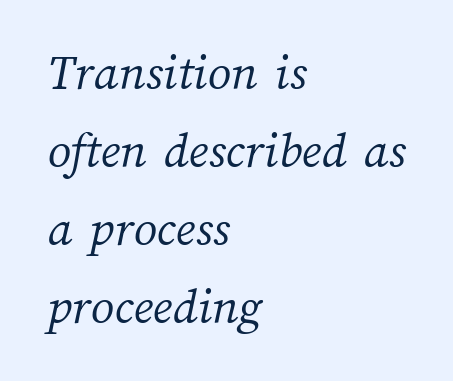
{"bold": "no", "weight": "light", "width": "normal", "stroke_contrast": "medium", "x_height": "medium", "monospaced": "no", "underline": "no", "align": "left", "line_spacing": "normal", "line_spacing_ratio": 1.5, "letter_spacing": "normal", "letter_spacing_em": 0.0, "glyph_px": 52}
